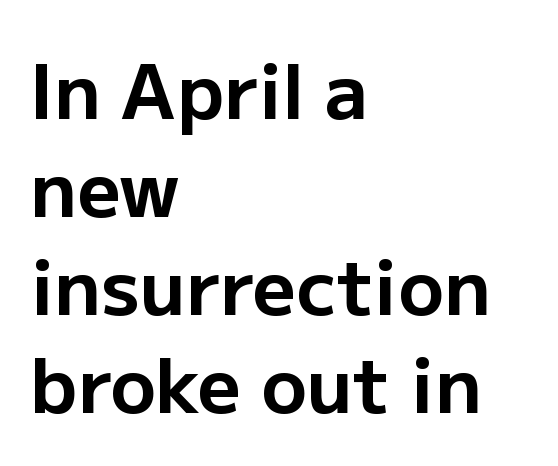
Q: Is the text bold? A: Yes.
Q: Is the text italic (slanted)? A: No, it is upright.
Q: Is the typeface a serif or a sans-serif typeface? A: Sans-serif.
Q: Is the text underlined? A: No.
Q: How is the paragraph aligned? A: Left-aligned.
Q: Is the spacing between letters normal or unusually wide? A: Normal.
Q: Is the spacing between lines tight, normal or loose? A: Normal.
Q: Width (condensed, normal, or wide)? A: Normal.
Q: Stroke contrast? A: Low.
Q: x-height? A: Medium.
Q: Monospaced? A: No.
